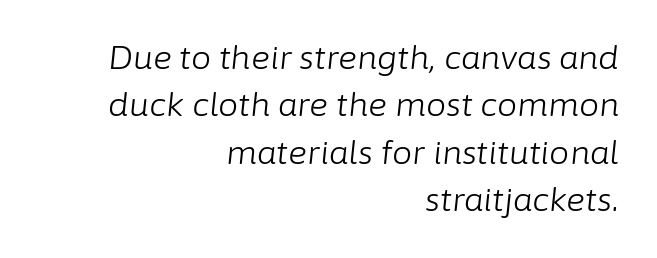
Proportional: the letters do not fall into vertical columns. Caption: face not bold, strokes unweighted. Students, observe: this is what conventionally led text looks like. The tracking reads as untouched default to a designer's eye. Slant detected: the letters are inclined.
